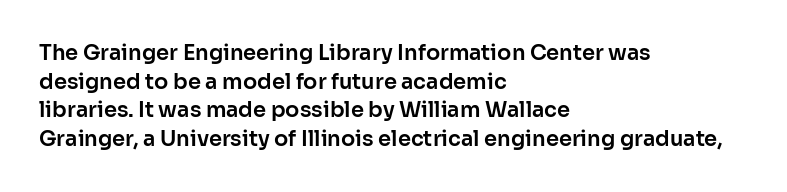
The image shows 21 px text type, upright; set left-aligned, normal line spacing (1.36x), normal letter spacing, not underlined.
